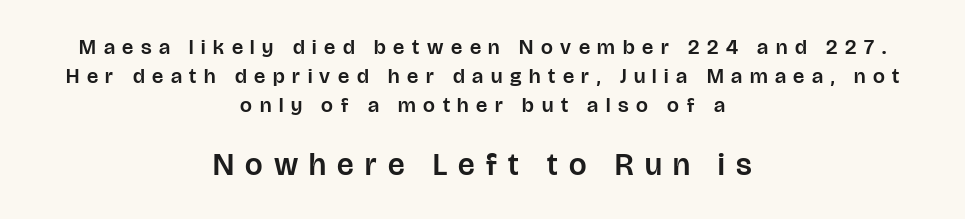
{"serif": "no", "italic": "no", "width": "normal", "stroke_contrast": "low", "x_height": "large", "monospaced": "no", "underline": "no", "align": "center", "line_spacing": "normal", "line_spacing_ratio": 1.39, "letter_spacing": "wide", "letter_spacing_em": 0.36, "larger_block": "second", "size_ratio": 1.48, "glyph_px": 31}
